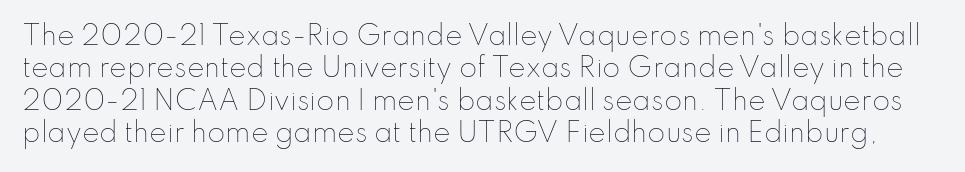
The image shows 26 px text type, upright; set normal line spacing (1.25x), normal letter spacing, not underlined.
